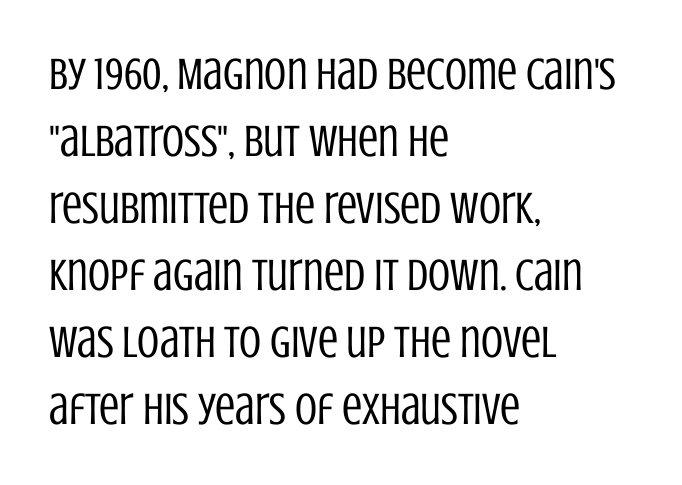
You can tell it's not italic because the verticals are truly vertical. You could not count columns in this text — the font is proportionally spaced. Anything drawn beneath the words? Only blank space. Horizontal bands of white between lines are of average thickness. Weight: regular or lighter. Students, note that the glyphs here touch the page at normal intervals.
